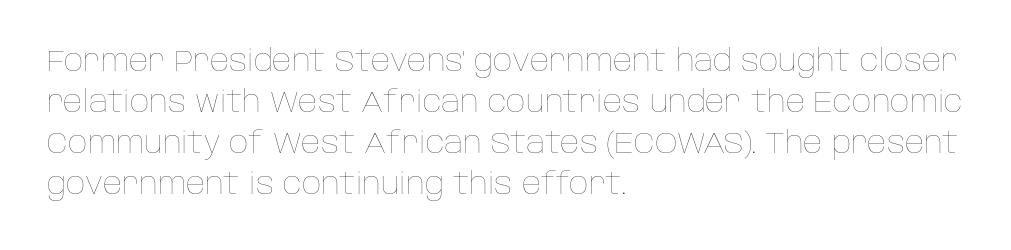
The image shows 30 px thin type, upright; set left-aligned, normal line spacing (1.37x), normal letter spacing, not underlined; low stroke contrast and a large x-height.
